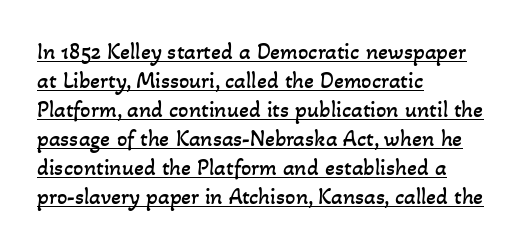
All the whitespace from short lines collects on the right. Nobody touched the tracking dial on this one. These characters rest on top of a visible drawn line. This block has exactly the height ordinary leading produces. A light-to-regular cut is what we see here.
